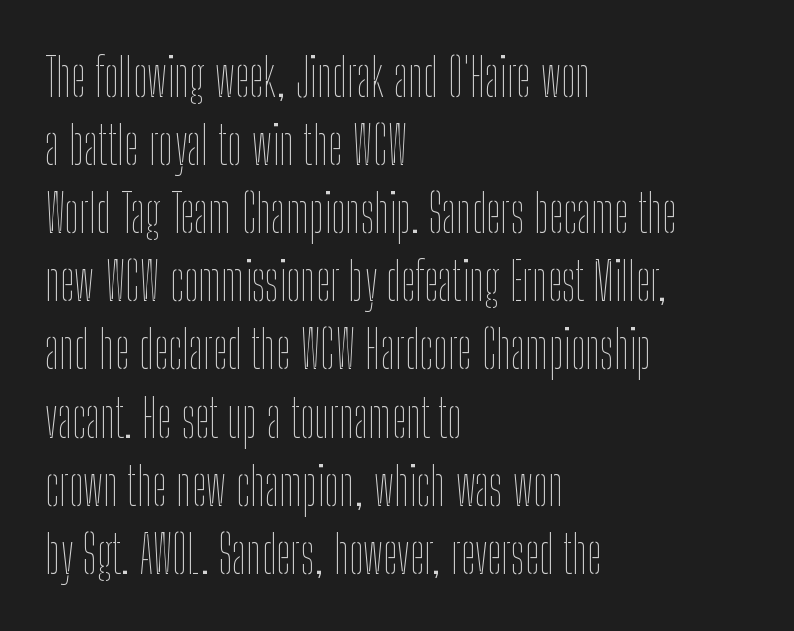
Q: Is the text bold? A: No.
Q: Is the text italic (slanted)? A: No, it is upright.
Q: Is the text underlined? A: No.
Q: How is the paragraph aligned? A: Left-aligned.
Q: Is the spacing between letters normal or unusually wide? A: Normal.
Q: Is the spacing between lines tight, normal or loose? A: Normal.
Q: Width (condensed, normal, or wide)? A: Condensed.
Q: Stroke contrast? A: Low.
Q: x-height? A: Medium.
Q: Monospaced? A: No.
